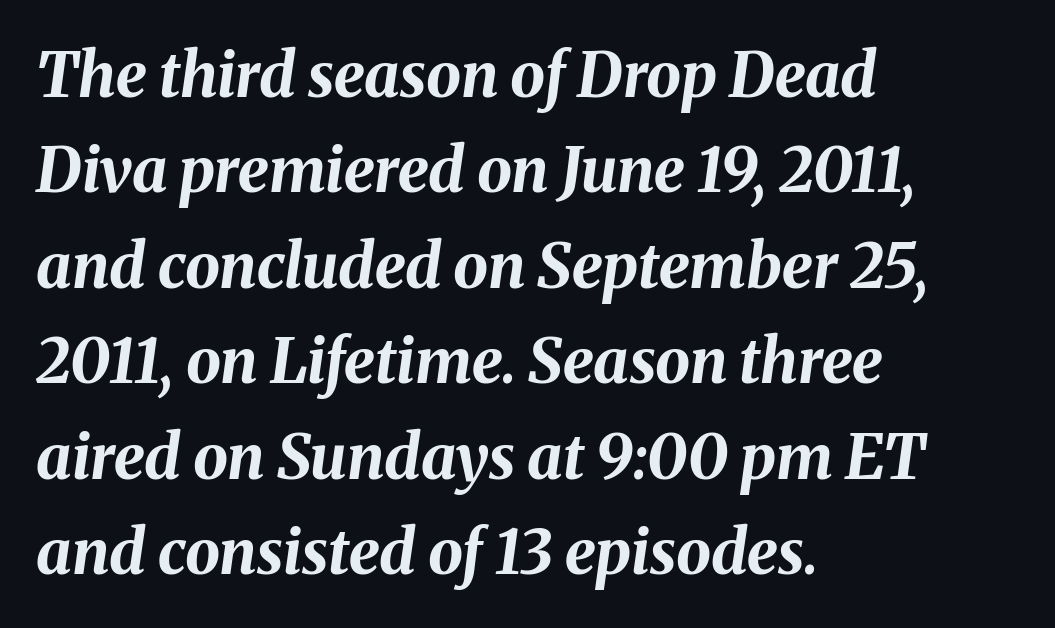
{"italic": "yes", "lean": "right", "slant_degrees": 8, "bold": "yes", "weight": "bold", "width": "normal", "stroke_contrast": "medium", "x_height": "medium", "monospaced": "no", "underline": "no", "align": "left", "line_spacing": "normal", "line_spacing_ratio": 1.54, "letter_spacing": "normal", "letter_spacing_em": 0.0, "glyph_px": 62}
